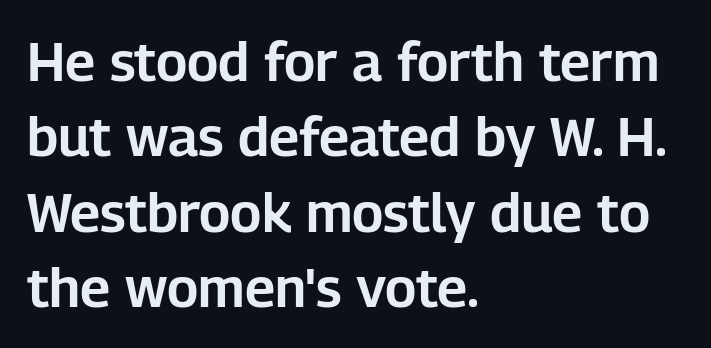
The image shows 55 px sans-serif type, upright; set left-aligned, normal line spacing (1.37x), normal letter spacing, not underlined; low stroke contrast and a medium x-height.
